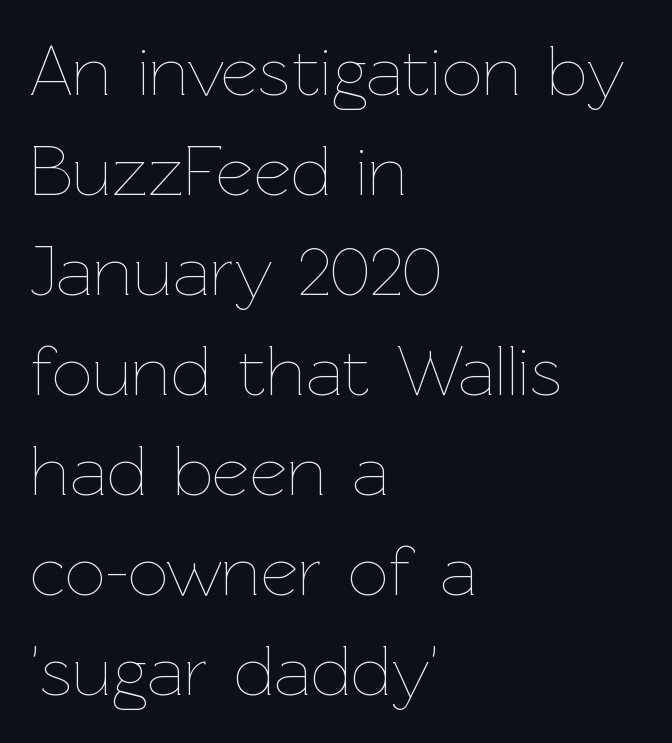
Nobody touched the tracking dial on this one. A roman cut, with each character standing at attention. In CSS terms this would be text-align: left. Has an underline been added? It has not. Varying glyph widths throughout — classic text-font behaviour.
